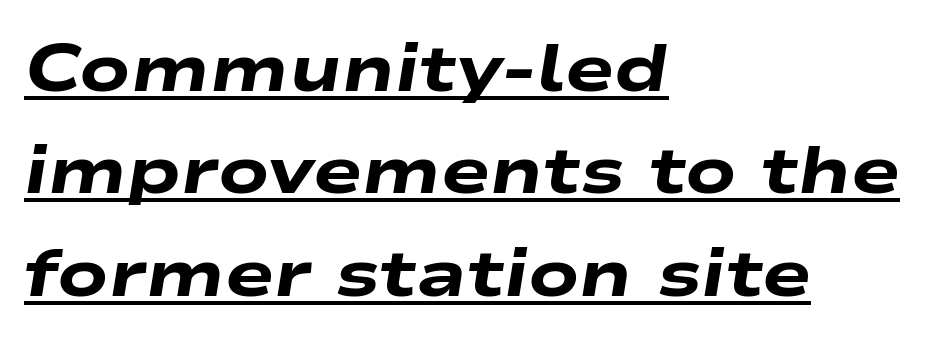
{"italic": "yes", "lean": "right", "slant_degrees": 9, "bold": "yes", "weight": "heavy", "width": "wide", "stroke_contrast": "low", "x_height": "medium", "monospaced": "no", "underline": "yes", "align": "left", "line_spacing": "normal", "line_spacing_ratio": 1.55, "letter_spacing": "normal", "letter_spacing_em": 0.0, "glyph_px": 66}
